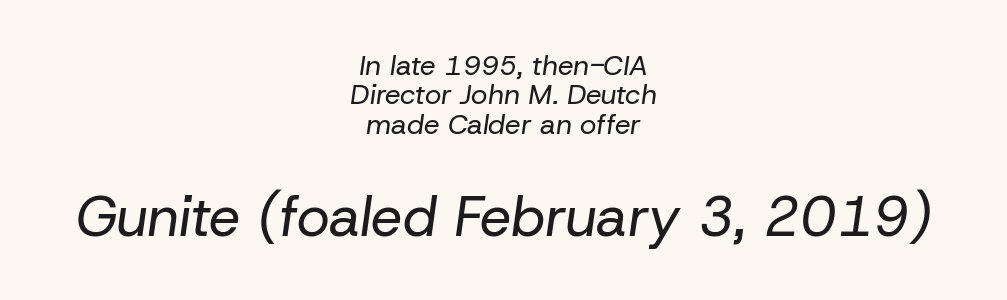
This sample has the flowing, uneven cadence of proportional lettering. Vertical stems look standard width or narrower in stroke. Default kerning and tracking; the words read as compact shapes. Letters rest on an invisible, unmarked baseline.
